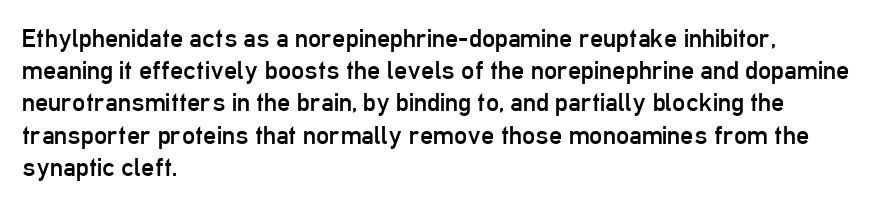
No letter is thick-stroked: the sample isn't bold. The lettering stays uniformly vertical, giving the passage a roman look. This sample uses plain, unmodified letter spacing. These lines stack with their left ends in a neat column. The gap between lines stays unmarked.
